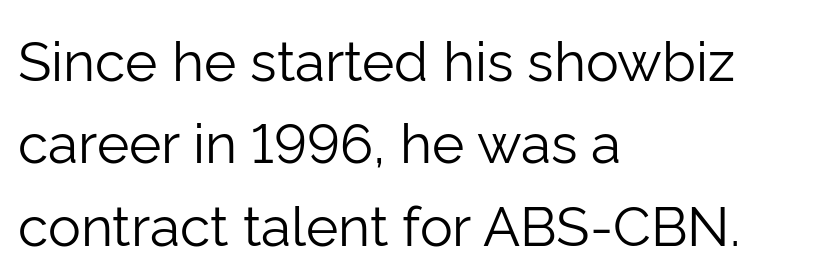
A typesetter would call this zero additional tracking. No chunkiness to these letters — they're not bold. The lines sit at an ordinary, default distance from one another. The typography opts for an upright posture over an oblique one.
